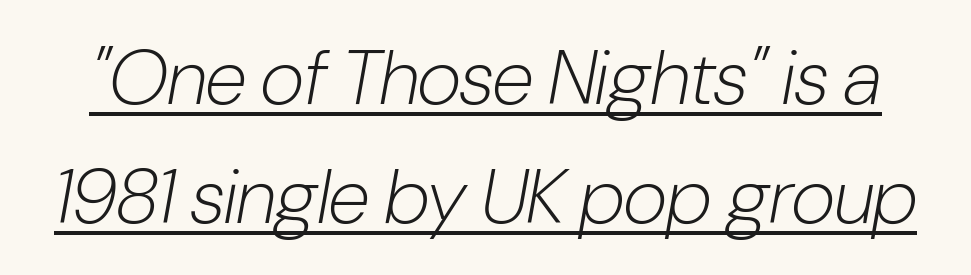
The rendering uses natural spacing where letterforms have individual widths. Ink coverage per letter is moderate at most. Summary of vertical rhythm: regular, with standard interline spacing. Is there an underline? Yes — a line sits under the letters. Students, note that the glyphs here touch the page at normal intervals. Slant detected: the letters are inclined.
